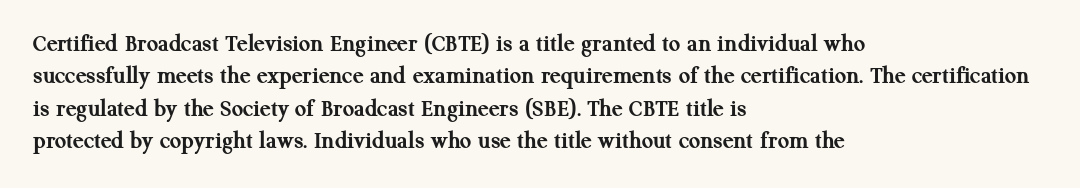
The image shows 25 px bold type, upright; set left-aligned, normal line spacing (1.3x), normal letter spacing, not underlined.
